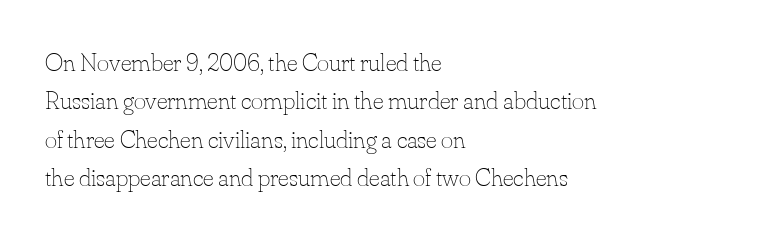
{"italic": "no", "bold": "no", "underline": "no", "align": "left", "line_spacing": "normal", "line_spacing_ratio": 1.48, "letter_spacing": "normal", "letter_spacing_em": 0.0, "glyph_px": 26}
